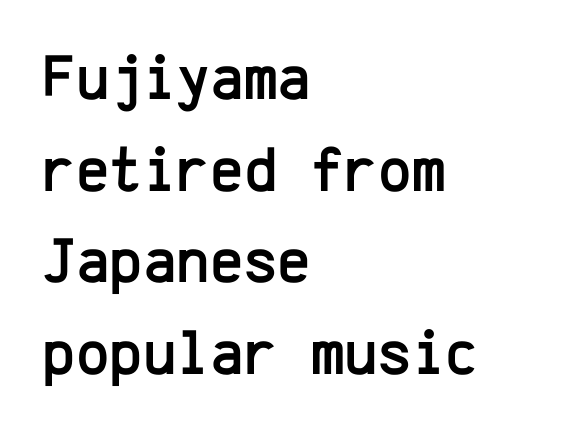
Q: Is the text italic (slanted)? A: No, it is upright.
Q: Is the typeface a serif or a sans-serif typeface? A: Sans-serif.
Q: Is the text underlined? A: No.
Q: How is the paragraph aligned? A: Left-aligned.
Q: Is the spacing between letters normal or unusually wide? A: Normal.
Q: Is the spacing between lines tight, normal or loose? A: Normal.
Q: Width (condensed, normal, or wide)? A: Normal.
Q: Stroke contrast? A: Low.
Q: x-height? A: Medium.
Q: Monospaced? A: Yes.
